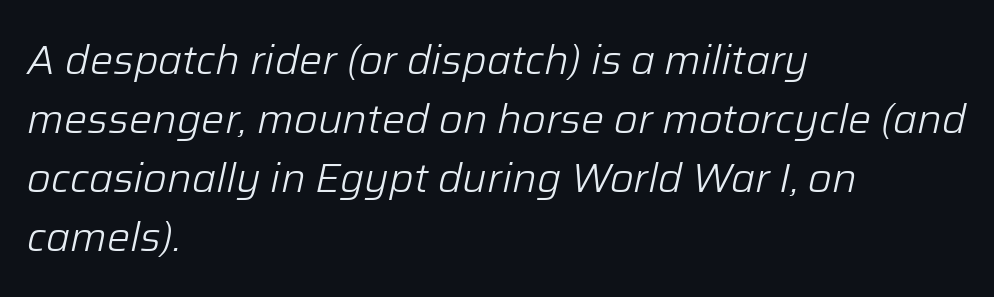
Q: Is the text bold? A: No.
Q: Is the text italic (slanted)? A: Yes, it leans right by about 12 degrees.
Q: Is the text underlined? A: No.
Q: How is the paragraph aligned? A: Left-aligned.
Q: Is the spacing between letters normal or unusually wide? A: Normal.
Q: Is the spacing between lines tight, normal or loose? A: Normal.
Q: Width (condensed, normal, or wide)? A: Normal.
Q: Stroke contrast? A: Low.
Q: x-height? A: Medium.
Q: Monospaced? A: No.
